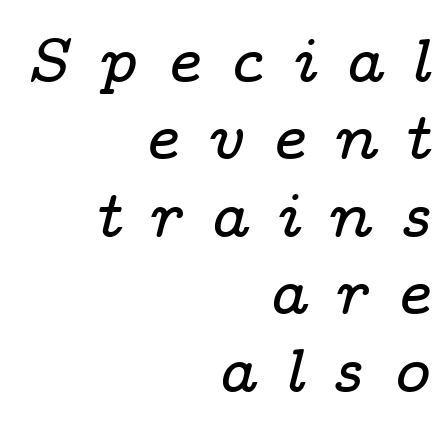
{"serif": "yes", "italic": "yes", "lean": "right", "slant_degrees": 14, "width": "wide", "stroke_contrast": "low", "x_height": "medium", "monospaced": "no", "underline": "no", "align": "right", "line_spacing": "normal", "line_spacing_ratio": 1.25, "letter_spacing": "wide", "letter_spacing_em": 0.45, "glyph_px": 62}
